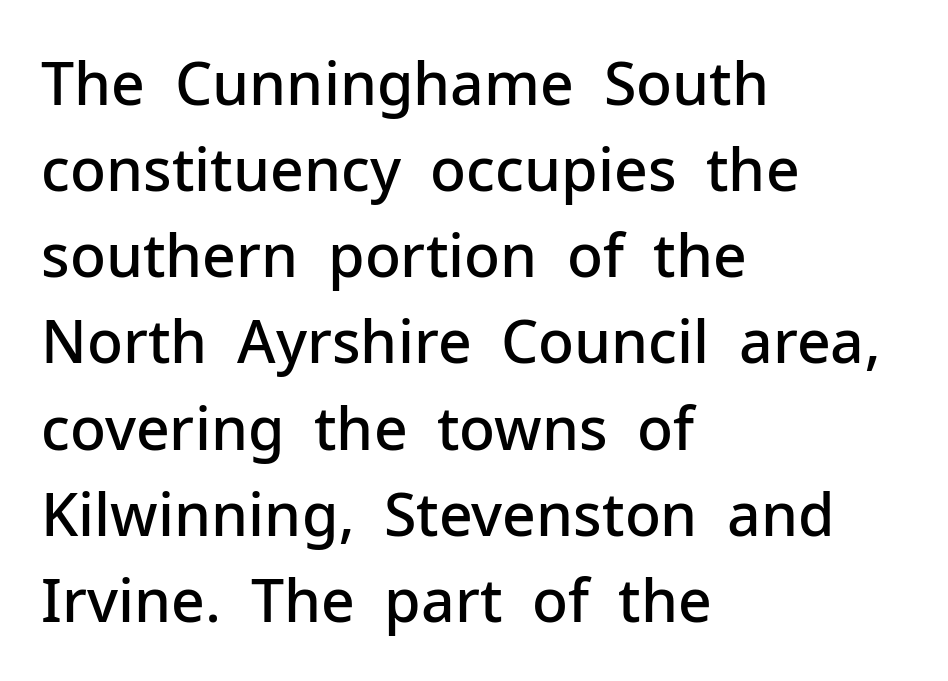
{"serif": "no", "italic": "no", "bold": "semi", "weight": "semibold", "width": "normal", "stroke_contrast": "low", "x_height": "medium", "monospaced": "no", "underline": "no", "align": "left", "line_spacing": "normal", "line_spacing_ratio": 1.46, "letter_spacing": "normal", "letter_spacing_em": 0.0, "glyph_px": 59}
